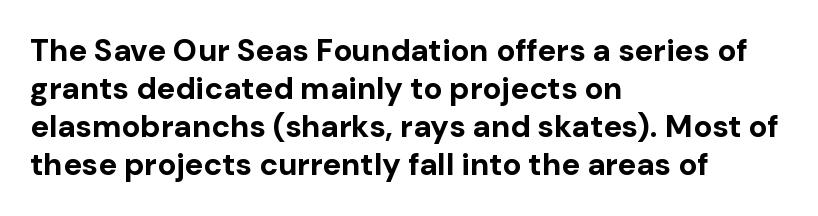
Q: Is the text bold? A: Yes.
Q: Is the text italic (slanted)? A: No, it is upright.
Q: Is the typeface a serif or a sans-serif typeface? A: Sans-serif.
Q: Is the text underlined? A: No.
Q: How is the paragraph aligned? A: Left-aligned.
Q: Is the spacing between letters normal or unusually wide? A: Normal.
Q: Width (condensed, normal, or wide)? A: Normal.
Q: Stroke contrast? A: Low.
Q: x-height? A: Medium.
Q: Monospaced? A: No.
